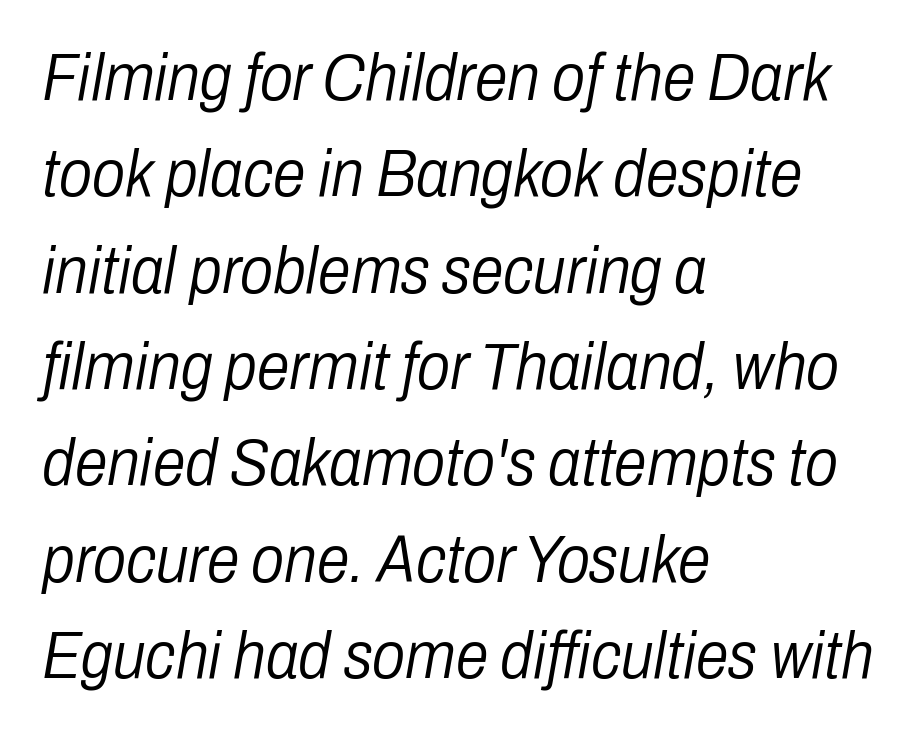
The image shows 66 px light, condensed type, italic (leaning right); set left-aligned, normal line spacing (1.46x), normal letter spacing, not underlined; low stroke contrast and a medium x-height.
